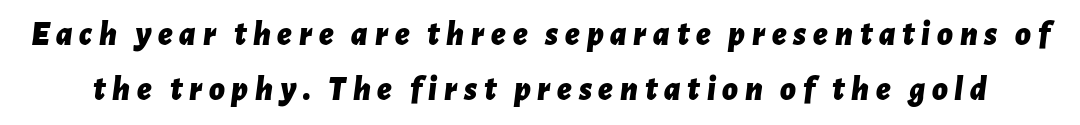
{"italic": "yes", "lean": "right", "slant_degrees": 7, "bold": "yes", "weight": "bold", "width": "normal", "stroke_contrast": "low", "x_height": "medium", "monospaced": "no", "underline": "no", "line_spacing": "normal", "line_spacing_ratio": 1.62, "letter_spacing": "wide", "letter_spacing_em": 0.2, "glyph_px": 34}
